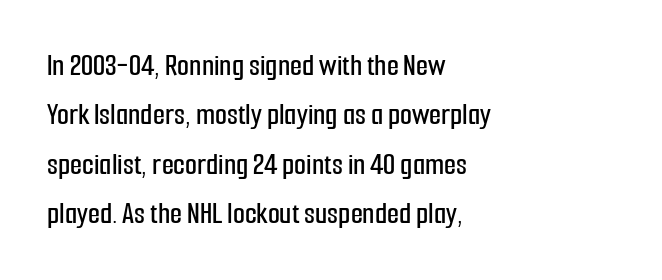
Q: Is the text italic (slanted)? A: No, it is upright.
Q: Is the typeface a serif or a sans-serif typeface? A: Sans-serif.
Q: Is the text underlined? A: No.
Q: How is the paragraph aligned? A: Left-aligned.
Q: Is the spacing between letters normal or unusually wide? A: Normal.
Q: Is the spacing between lines tight, normal or loose? A: Normal.
Q: Width (condensed, normal, or wide)? A: Condensed.
Q: Stroke contrast? A: Low.
Q: x-height? A: Medium.
Q: Monospaced? A: No.
